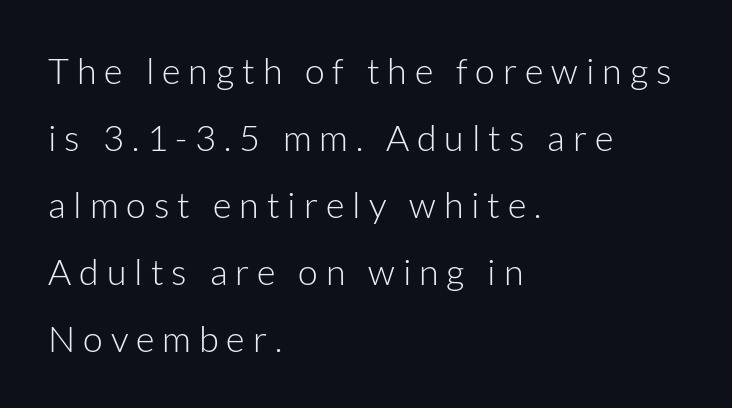
{"serif": "no", "italic": "no", "bold": "no", "weight": "light", "width": "normal", "stroke_contrast": "low", "x_height": "medium", "monospaced": "no", "underline": "no", "align": "left", "line_spacing_ratio": 1.86, "letter_spacing": "wide", "letter_spacing_em": 0.22, "glyph_px": 36}
